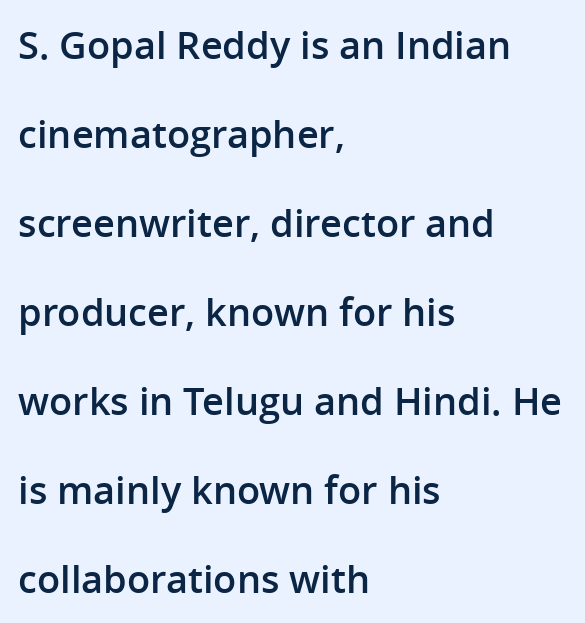
The image shows 38 px semibold sans-serif type, upright; set left-aligned, loose line spacing (2.34x), normal letter spacing, not underlined; low stroke contrast and a medium x-height.
